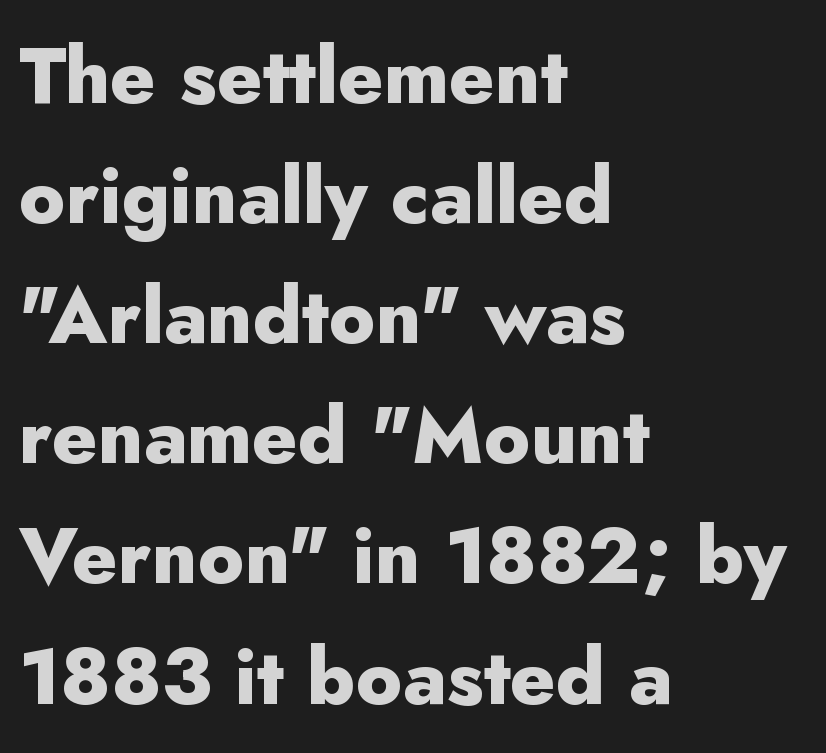
Heavy, bold letterforms. There is no visible air inserted between adjacent glyphs. Leading: standard. Notice how the passage keeps a crisp vertical edge on the left only.
